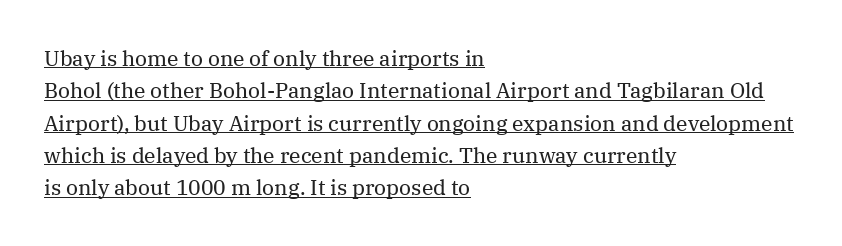
The image shows 21 px text type, upright; set left-aligned, normal line spacing (1.54x), normal letter spacing, underlined.
